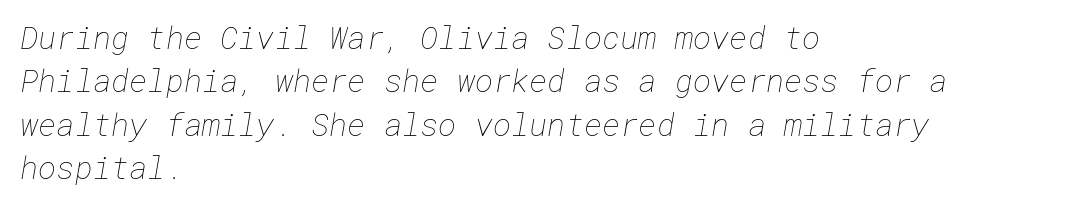
The image shows 31 px thin type; set left-aligned, normal line spacing (1.4x), normal letter spacing, not underlined; low stroke contrast and a medium x-height.
